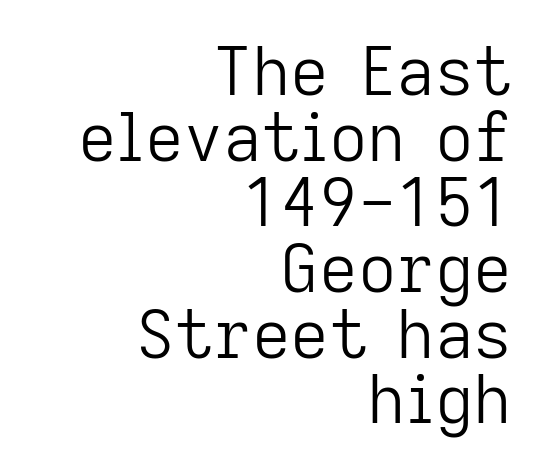
Q: Is the text bold? A: No.
Q: Is the text italic (slanted)? A: No, it is upright.
Q: Is the typeface a serif or a sans-serif typeface? A: Sans-serif.
Q: Is the text underlined? A: No.
Q: How is the paragraph aligned? A: Right-aligned.
Q: Is the spacing between letters normal or unusually wide? A: Normal.
Q: Is the spacing between lines tight, normal or loose? A: Tight.
Q: Width (condensed, normal, or wide)? A: Normal.
Q: Stroke contrast? A: Low.
Q: x-height? A: Medium.
Q: Monospaced? A: No.
